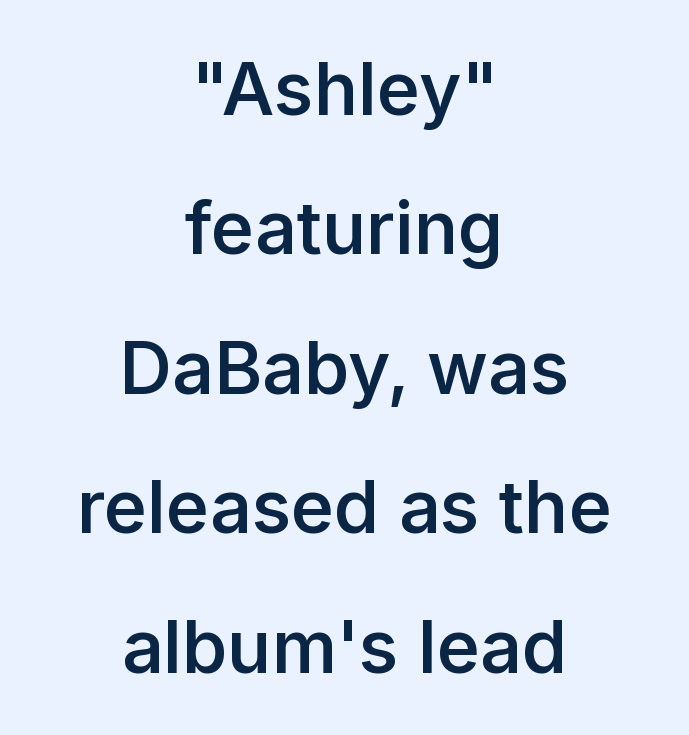
Any mark beneath the type? The region is blank. This sample uses an upright cut, with every glyph sitting square on the baseline. Proportional: the letters do not fall into vertical columns. Slightly chunky letters — semibold, I'd say, not full bold.
